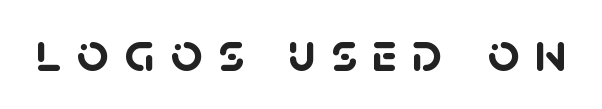
A typesetter would label this face a sans. Type without underlining. Substantial extra tracking has been applied to these lines. A typesetter would call this proportional, since set widths differ per character. Stroke thickness is high; the sample reads as a true bold.
